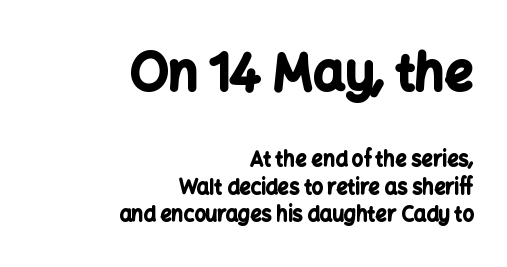
Rows of type keep a routine distance in the vertical direction. Do the characters align in a grid? No, the font is proportional. Look at the bottom of the vertical strokes: they stop flat, with no serifs. Horizontally, the lines are justified to the trailing edge only.
